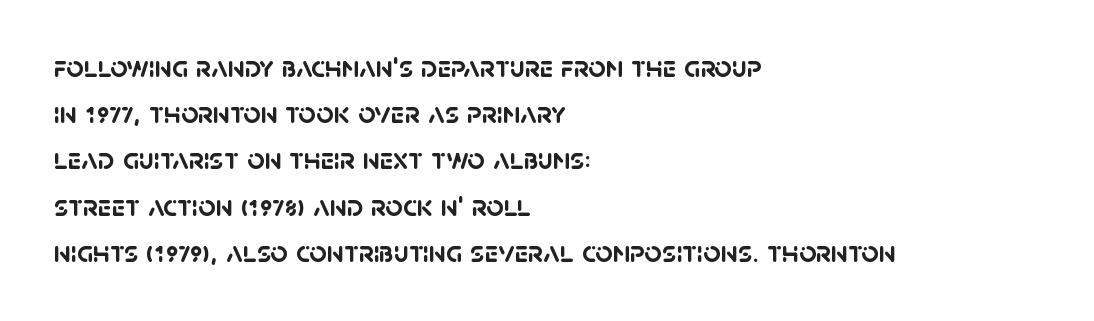
{"serif": "no", "bold": "yes", "weight": "semibold", "width": "normal", "stroke_contrast": "low", "x_height": "large", "monospaced": "no", "underline": "no", "align": "left", "line_spacing": "normal", "line_spacing_ratio": 1.54, "letter_spacing": "normal", "letter_spacing_em": 0.0, "glyph_px": 30}
